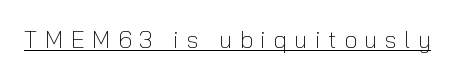
Q: Is the text bold? A: No.
Q: Is the text italic (slanted)? A: No, it is upright.
Q: Is the text underlined? A: Yes.
Q: Is the spacing between letters normal or unusually wide? A: Unusually wide.
